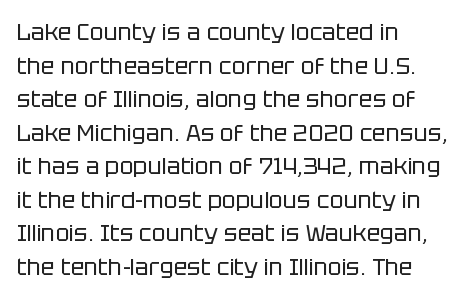
The image shows 23 px text type, upright; set left-aligned, normal line spacing (1.46x), normal letter spacing, not underlined.
